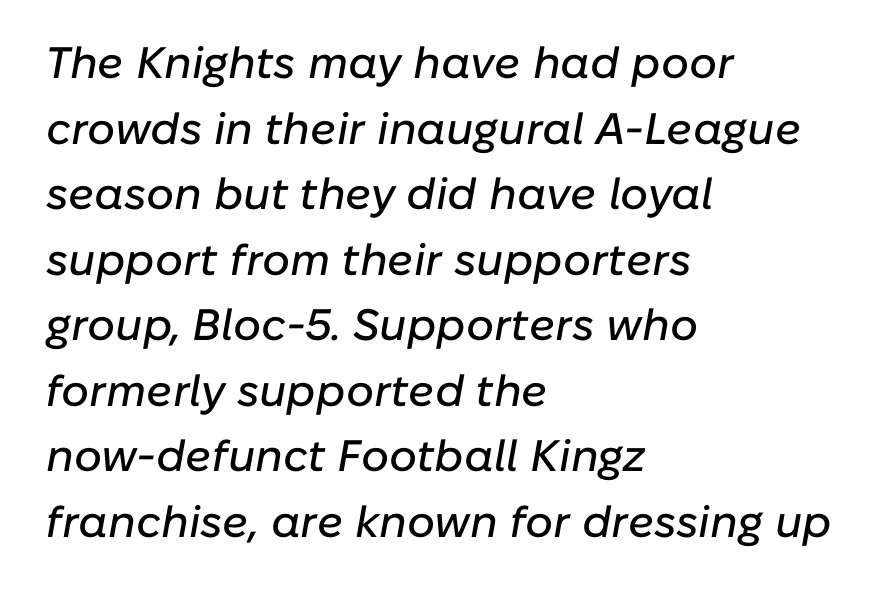
The image shows 44 px text type, italic (leaning right); set left-aligned, normal line spacing (1.49x), normal letter spacing, not underlined; low stroke contrast and a medium x-height.
